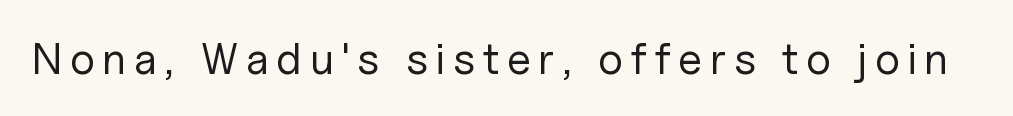
Serifs: no, the terminals of the letterforms are clean. The letters stand upright; this is a roman face. The letters advance in unequal steps, a hallmark of proportional type. Any mark beneath the type? The region is blank.
